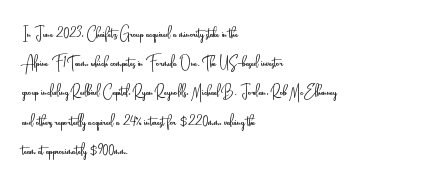
Q: Is the text bold? A: No.
Q: Is the text underlined? A: No.
Q: How is the paragraph aligned? A: Left-aligned.
Q: Is the spacing between letters normal or unusually wide? A: Normal.
Q: Is the spacing between lines tight, normal or loose? A: Normal.
